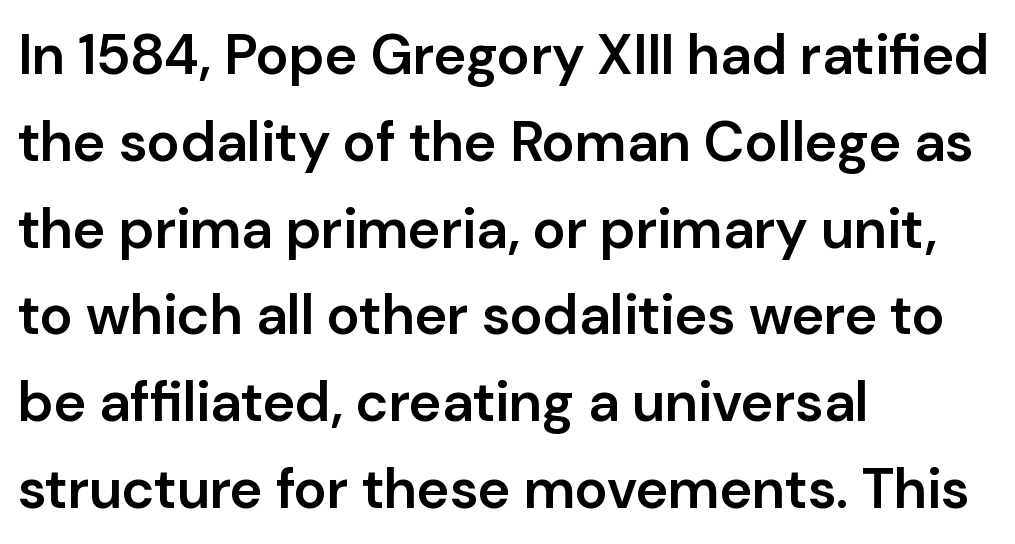
Q: Is the text bold? A: Semi-bold.
Q: Is the text italic (slanted)? A: No, it is upright.
Q: Is the typeface a serif or a sans-serif typeface? A: Sans-serif.
Q: Is the text underlined? A: No.
Q: How is the paragraph aligned? A: Left-aligned.
Q: Is the spacing between letters normal or unusually wide? A: Normal.
Q: Is the spacing between lines tight, normal or loose? A: Normal.
Q: Width (condensed, normal, or wide)? A: Normal.
Q: Stroke contrast? A: Low.
Q: x-height? A: Medium.
Q: Monospaced? A: No.
